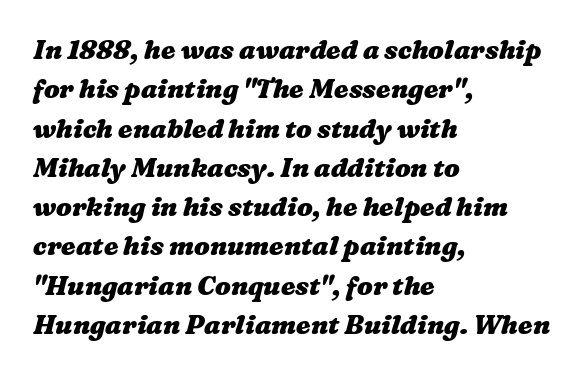
{"bold": "yes", "underline": "no", "align": "left", "line_spacing": "normal", "line_spacing_ratio": 1.51, "letter_spacing": "normal", "letter_spacing_em": 0.0, "glyph_px": 26}
